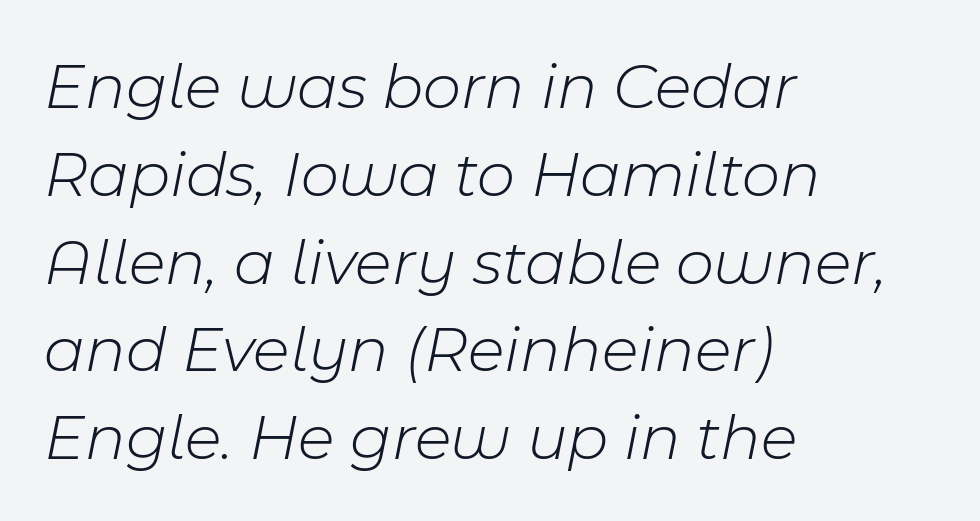
Typeset ragged right — the left edge is the straight one. Is this a heavy cut? Hardly; it is regular or lighter. Caption: standard tracking, unaltered. In terms of posture, this sample is oblique.
